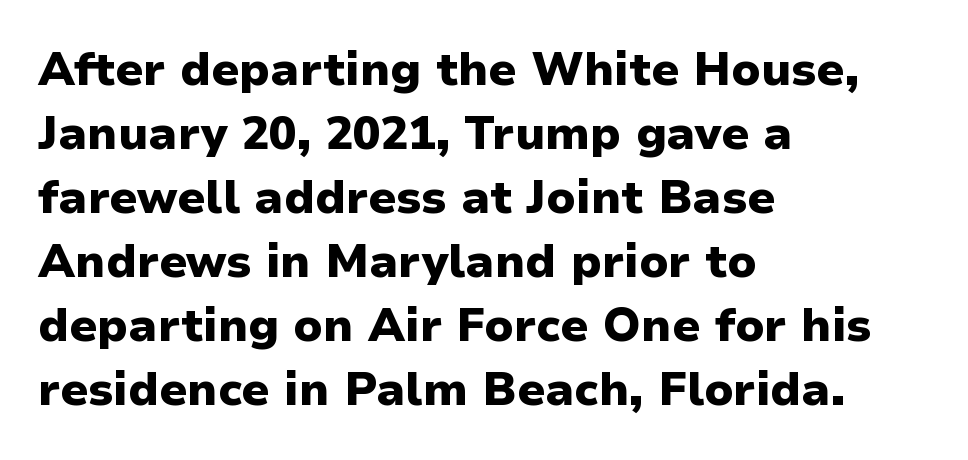
Short note: letters normally spaced. A typesetter would mark this as roman, not italic. In terms of letterform style, serifs are entirely absent. Varying glyph widths throughout — classic text-font behaviour. Regular leading. Line starts are locked; line ends wander.
